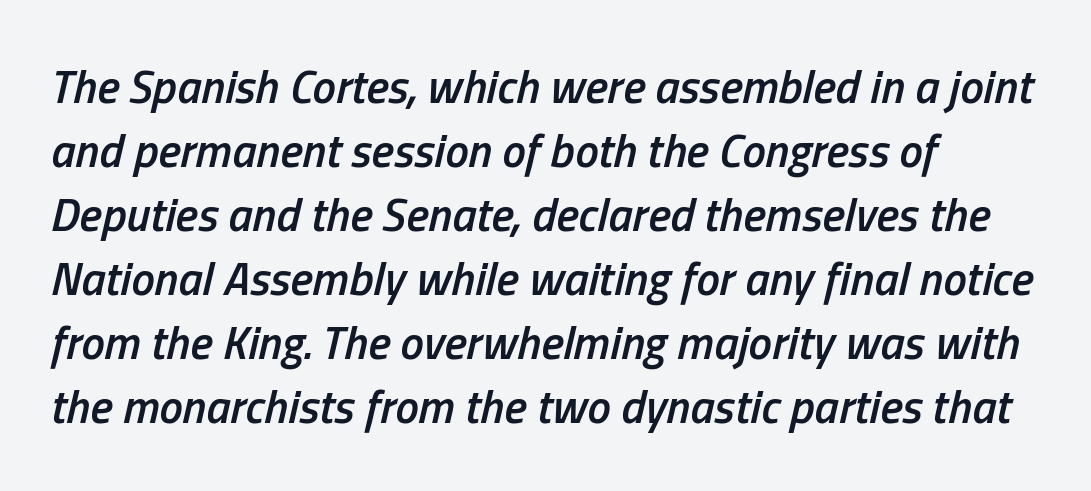
Q: Is the text bold? A: Semi-bold.
Q: Is the text italic (slanted)? A: Yes, it leans right by about 13 degrees.
Q: Is the text underlined? A: No.
Q: How is the paragraph aligned? A: Left-aligned.
Q: Is the spacing between letters normal or unusually wide? A: Normal.
Q: Is the spacing between lines tight, normal or loose? A: Normal.
Q: Width (condensed, normal, or wide)? A: Condensed.
Q: Stroke contrast? A: Low.
Q: x-height? A: Medium.
Q: Monospaced? A: No.
